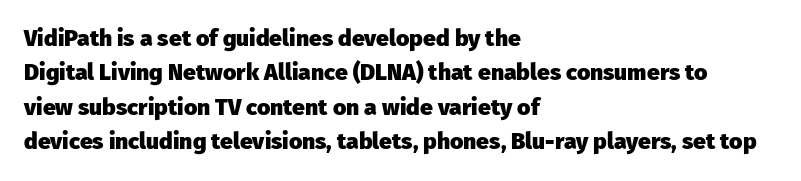
The image shows 23 px bold type, upright; set left-aligned, normal line spacing (1.5x), normal letter spacing, not underlined.
